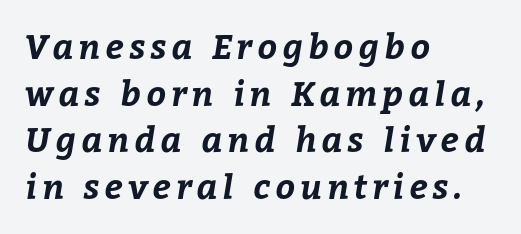
Q: Is the text bold? A: Yes.
Q: Is the text underlined? A: No.
Q: How is the paragraph aligned? A: Left-aligned.
Q: Is the spacing between lines tight, normal or loose? A: Normal.
Q: Width (condensed, normal, or wide)? A: Normal.
Q: Stroke contrast? A: Low.
Q: x-height? A: Medium.
Q: Monospaced? A: No.
